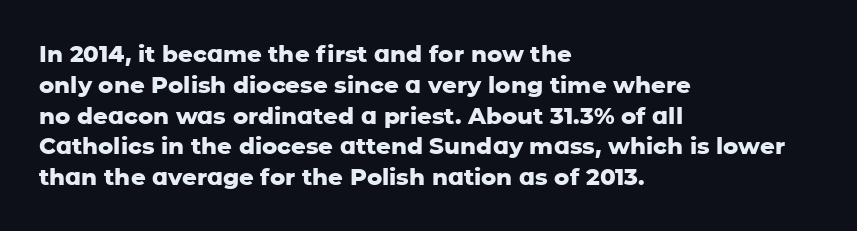
{"italic": "no", "bold": "yes", "underline": "no", "align": "left", "line_spacing": "normal", "line_spacing_ratio": 1.34, "letter_spacing": "normal", "letter_spacing_em": 0.0, "glyph_px": 23}
